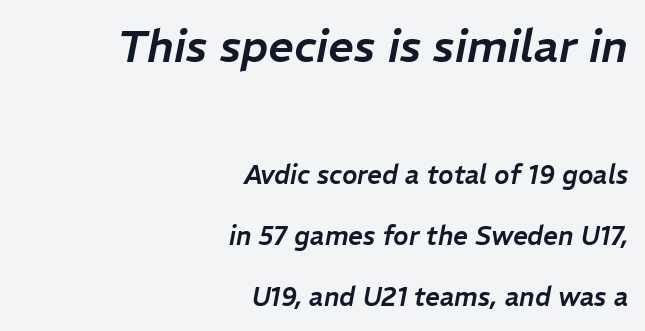
The image shows 45 px text type, italic (leaning right); set right-aligned, loose line spacing (2.34x), normal letter spacing, not underlined; the first (top) block is 1.73x larger; low stroke contrast and a medium x-height.
